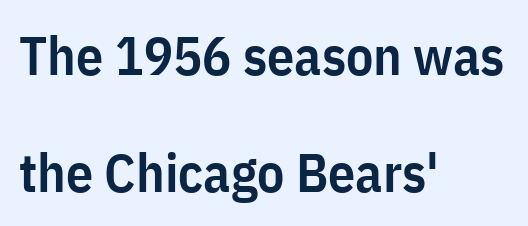
The image shows 54 px semibold, condensed sans-serif type, upright; set left-aligned, loose line spacing (2.16x), normal letter spacing, not underlined; low stroke contrast and a medium x-height.
